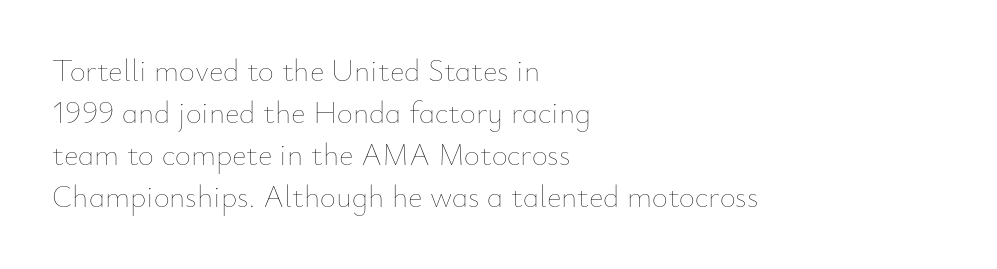
{"italic": "no", "bold": "no", "weight": "thin", "width": "normal", "stroke_contrast": "low", "x_height": "small", "monospaced": "no", "underline": "no", "align": "left", "line_spacing": "normal", "line_spacing_ratio": 1.36, "letter_spacing": "normal", "letter_spacing_em": 0.0, "glyph_px": 31}
